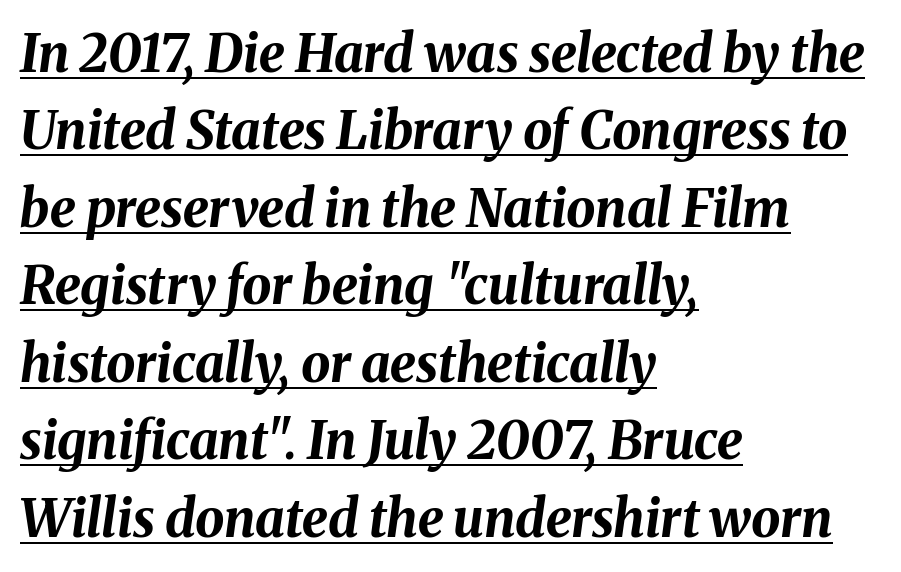
{"italic": "yes", "lean": "right", "slant_degrees": 8, "bold": "yes", "weight": "bold", "width": "normal", "stroke_contrast": "medium", "x_height": "medium", "monospaced": "no", "underline": "yes", "align": "left", "line_spacing": "normal", "line_spacing_ratio": 1.49, "letter_spacing": "normal", "letter_spacing_em": 0.0, "glyph_px": 52}
